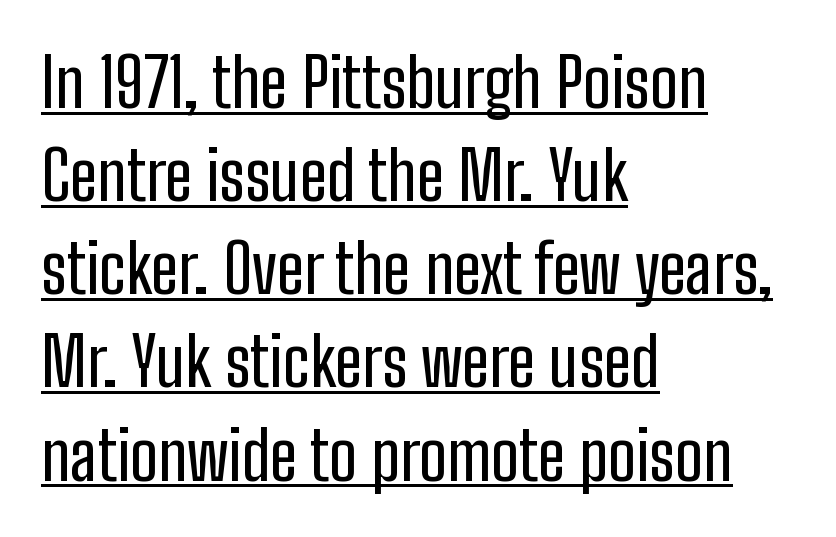
Ordinary non-slanted type is in use. How would I describe the line gaps? Plain and ordinary. Regarding serifs, this sample does without them. Standard letterfit; no display-style spreading of the glyphs. A typographer would call this underscored text.
